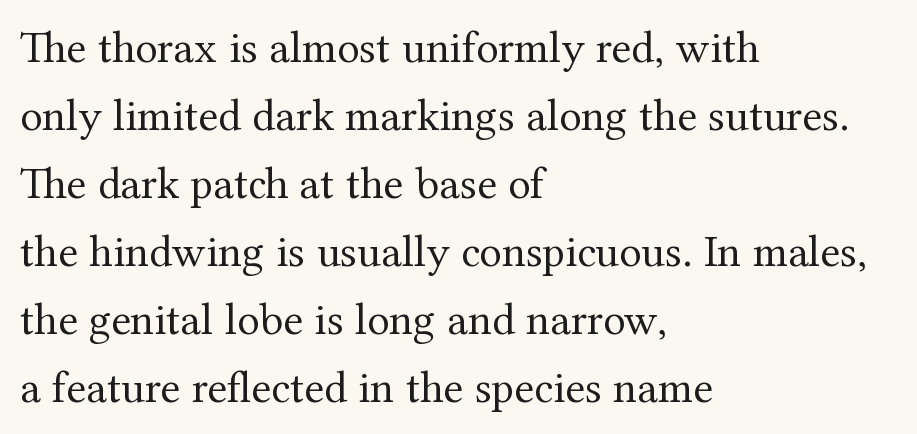
{"serif": "yes", "italic": "no", "bold": "no", "weight": "regular", "width": "normal", "stroke_contrast": "medium", "x_height": "medium", "monospaced": "no", "underline": "no", "align": "left", "line_spacing": "normal", "line_spacing_ratio": 1.48, "letter_spacing": "normal", "letter_spacing_em": 0.0, "glyph_px": 46}
